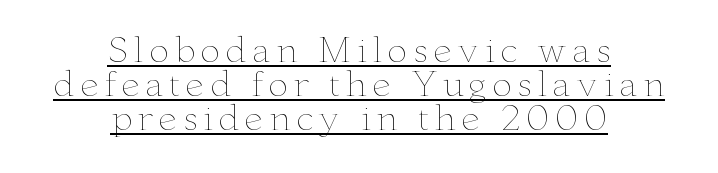
Q: Is the text bold? A: No.
Q: Is the text italic (slanted)? A: No, it is upright.
Q: Is the text underlined? A: Yes.
Q: How is the paragraph aligned? A: Centered.
Q: Is the spacing between lines tight, normal or loose? A: Tight.
Q: Width (condensed, normal, or wide)? A: Wide.
Q: Stroke contrast? A: Low.
Q: x-height? A: Small.
Q: Monospaced? A: No.
